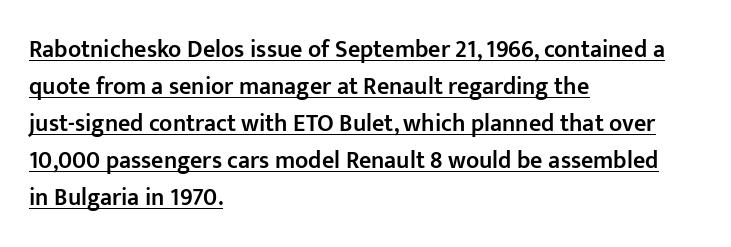
{"italic": "no", "bold": "semi", "underline": "yes", "align": "left", "line_spacing": "normal", "line_spacing_ratio": 1.54, "letter_spacing": "normal", "letter_spacing_em": 0.0, "glyph_px": 24}
